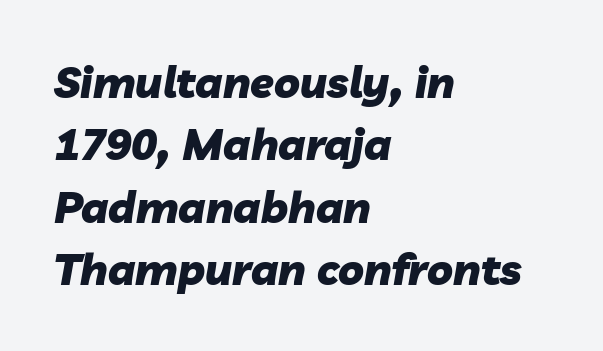
{"italic": "yes", "lean": "right", "slant_degrees": 10, "bold": "yes", "weight": "heavy", "width": "normal", "stroke_contrast": "low", "x_height": "medium", "monospaced": "no", "underline": "no", "align": "left", "line_spacing": "normal", "line_spacing_ratio": 1.45, "letter_spacing": "normal", "letter_spacing_em": 0.0, "glyph_px": 43}
